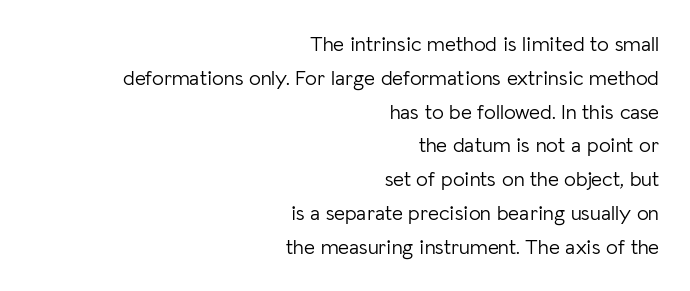
The image shows 21 px text type, upright; set right-aligned, normal line spacing (1.61x), normal letter spacing, not underlined.
